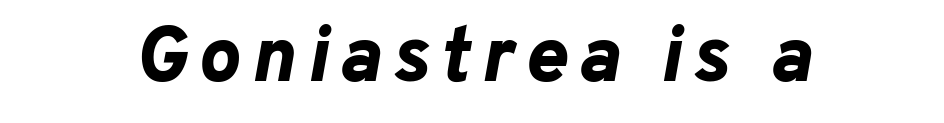
The image shows 78 px bold type, italic (leaning right); set not underlined; low stroke contrast and a medium x-height.
